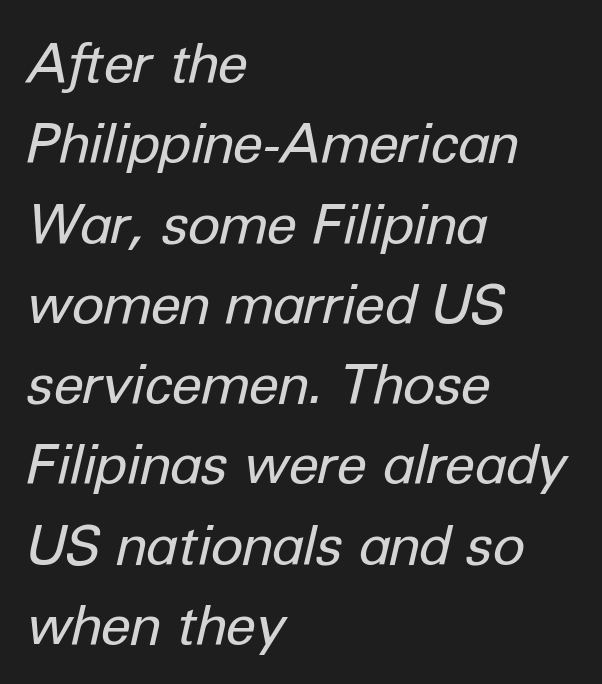
The whole block is typeset with a tilt. Quick note: interline space is typical. Heaviness? Minimal to ordinary, like unemphasized prose. These lines keep a tight, regular rhythm from letter to letter. Quick note: underline off.
